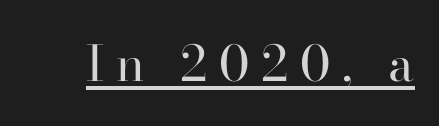
The image shows 49 px regular-weight serif type, upright; set unusually wide letter spacing (+0.24 em), underlined; high stroke contrast and a small x-height.
